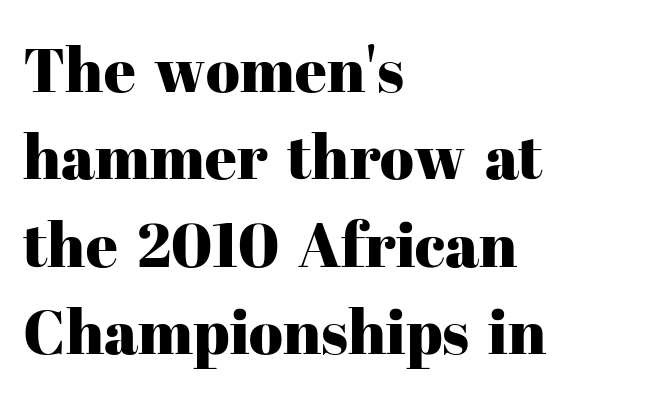
The image shows 62 px serif type, upright; set left-aligned, normal line spacing (1.41x), normal letter spacing, not underlined; high stroke contrast and a medium x-height.
